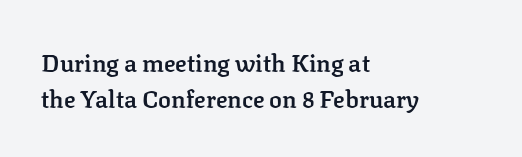
The image shows 24 px text type, upright; set left-aligned, normal line spacing (1.5x), normal letter spacing, not underlined.
